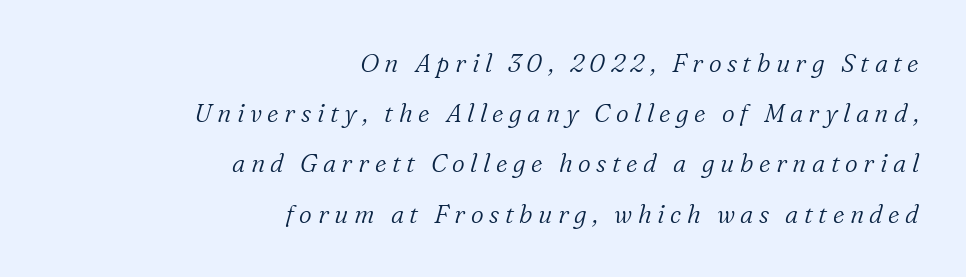
{"italic": "yes", "lean": "right", "slant_degrees": 16, "bold": "no", "underline": "no", "align": "right", "line_spacing": "loose", "line_spacing_ratio": 2.01, "letter_spacing": "wide", "letter_spacing_em": 0.22, "glyph_px": 25}
